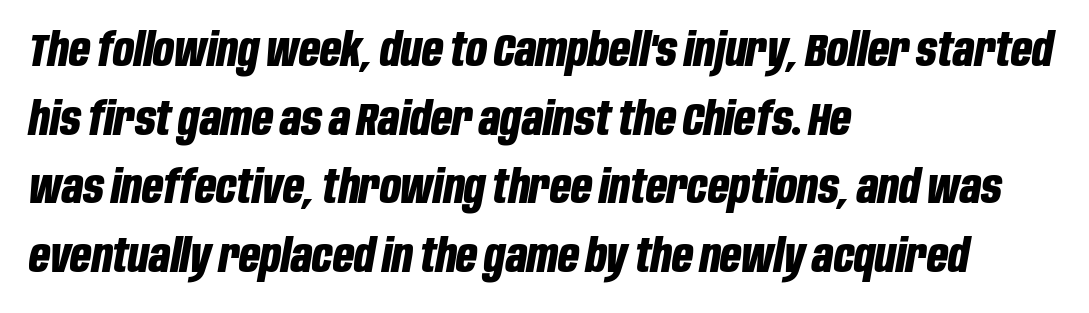
{"italic": "yes", "lean": "right", "slant_degrees": 10, "bold": "yes", "weight": "bold", "width": "condensed", "stroke_contrast": "low", "x_height": "large", "monospaced": "no", "underline": "no", "align": "left", "line_spacing": "normal", "line_spacing_ratio": 1.49, "letter_spacing": "normal", "letter_spacing_em": 0.0, "glyph_px": 46}
